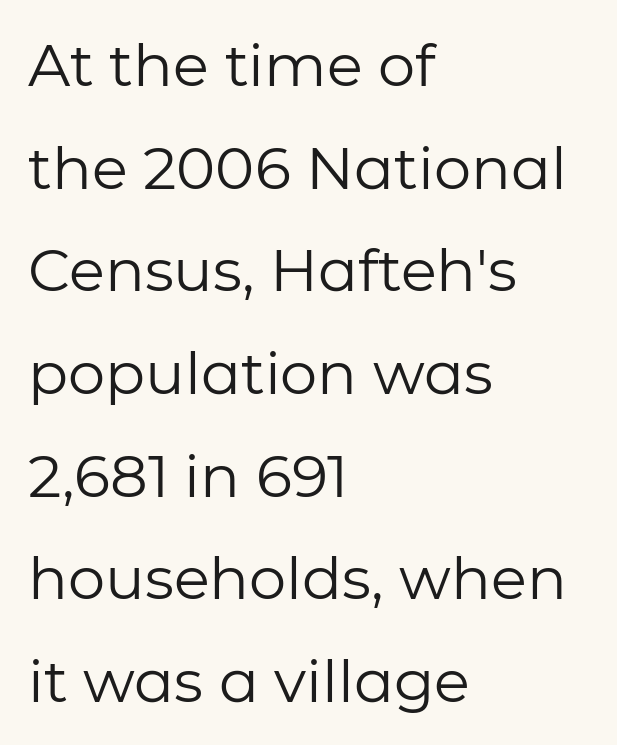
{"serif": "no", "italic": "no", "bold": "no", "weight": "regular", "width": "normal", "stroke_contrast": "low", "x_height": "medium", "monospaced": "no", "underline": "no", "align": "left", "line_spacing_ratio": 1.74, "letter_spacing": "normal", "letter_spacing_em": 0.0, "glyph_px": 59}
